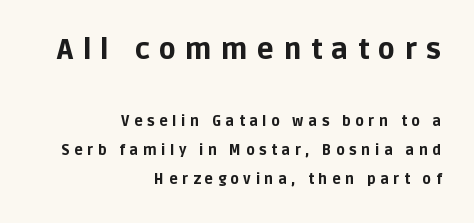
The designer dialed line spacing up above the default. The letters stand upright; this is a roman face. The sample has been set heavy, in full bold. This sample has the flowing, uneven cadence of proportional lettering.
